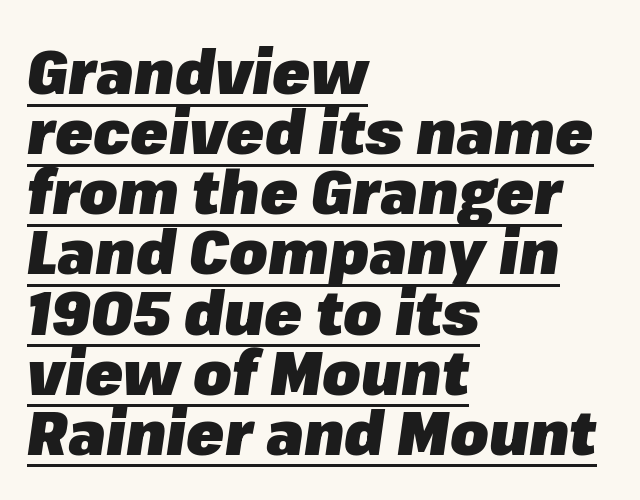
Q: Is the text bold? A: Yes.
Q: Is the text italic (slanted)? A: Yes, it leans right by about 8 degrees.
Q: Is the text underlined? A: Yes.
Q: How is the paragraph aligned? A: Left-aligned.
Q: Is the spacing between letters normal or unusually wide? A: Normal.
Q: Is the spacing between lines tight, normal or loose? A: Tight.
Q: Width (condensed, normal, or wide)? A: Normal.
Q: Stroke contrast? A: Low.
Q: x-height? A: Medium.
Q: Monospaced? A: No.
